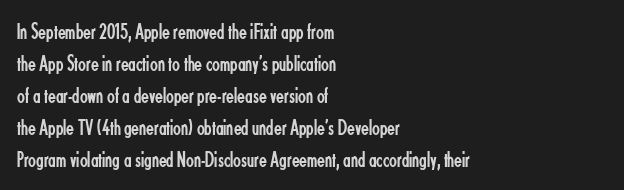
The image shows 23 px text type, upright; set left-aligned, normal line spacing (1.39x), normal letter spacing, not underlined.
